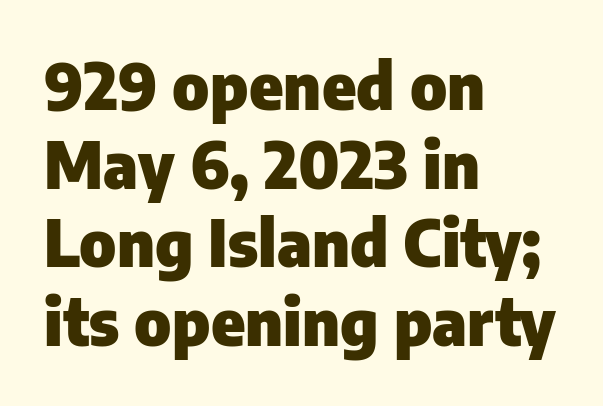
The image shows 64 px heavy sans-serif type, upright; set left-aligned, line spacing 1.23x, normal letter spacing, not underlined; low stroke contrast and a medium x-height.
